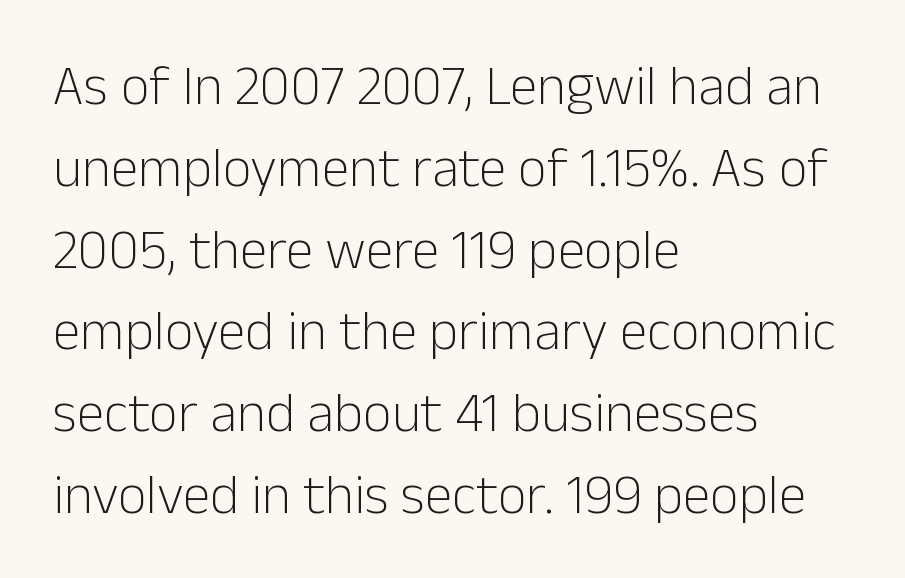
The image shows 56 px light sans-serif type, upright; set left-aligned, normal line spacing (1.46x), normal letter spacing, not underlined; low stroke contrast and a medium x-height.
